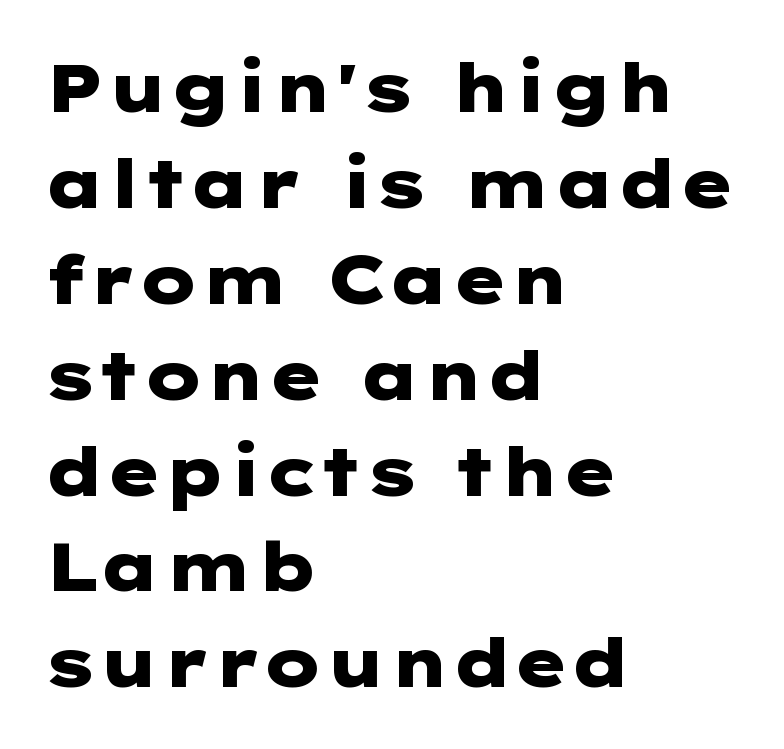
The image shows 68 px heavy, wide sans-serif type, upright; set left-aligned, normal line spacing (1.41x), normal letter spacing, not underlined; low stroke contrast and a medium x-height.
